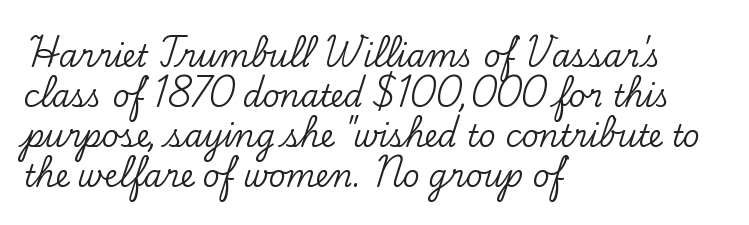
Q: Is the text italic (slanted)? A: Yes.
Q: Is the typeface a serif or a sans-serif typeface? A: Serif.
Q: Is the text underlined? A: No.
Q: How is the paragraph aligned? A: Left-aligned.
Q: Is the spacing between letters normal or unusually wide? A: Normal.
Q: Is the spacing between lines tight, normal or loose? A: Normal.
Q: Width (condensed, normal, or wide)? A: Normal.
Q: Stroke contrast? A: Low.
Q: x-height? A: Small.
Q: Monospaced? A: No.
